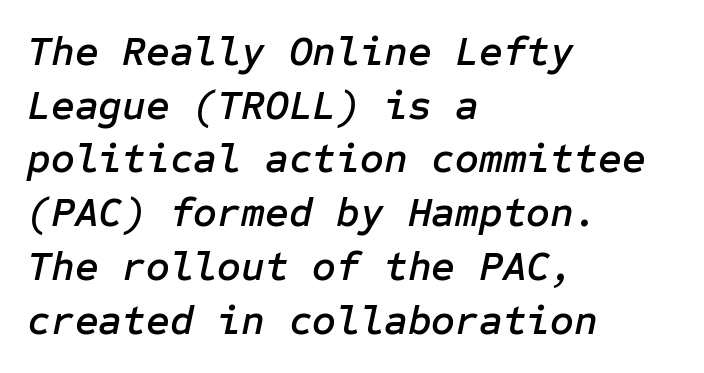
{"italic": "yes", "lean": "right", "slant_degrees": 12, "width": "normal", "stroke_contrast": "low", "x_height": "medium", "underline": "no", "align": "left", "line_spacing": "normal", "line_spacing_ratio": 1.31, "letter_spacing": "normal", "letter_spacing_em": 0.0, "glyph_px": 41}
